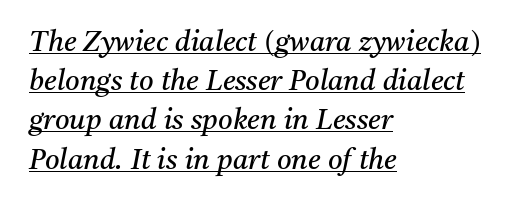
The image shows 28 px regular-weight serif type, italic (leaning right); set left-aligned, normal line spacing (1.4x), normal letter spacing, underlined; medium stroke contrast and a medium x-height.
